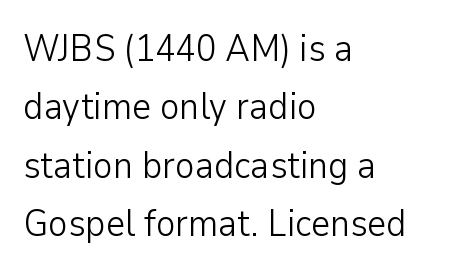
The image shows 37 px light sans-serif type, upright; set left-aligned, normal line spacing (1.58x), normal letter spacing, not underlined; low stroke contrast and a medium x-height.
